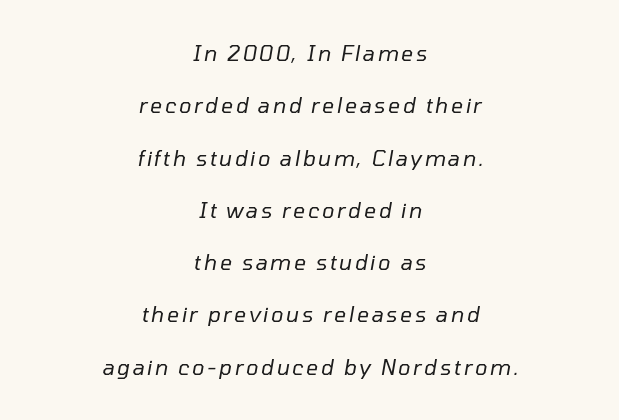
The image shows 21 px text type, italic (leaning right); set centered, loose line spacing (2.49x), not underlined.
